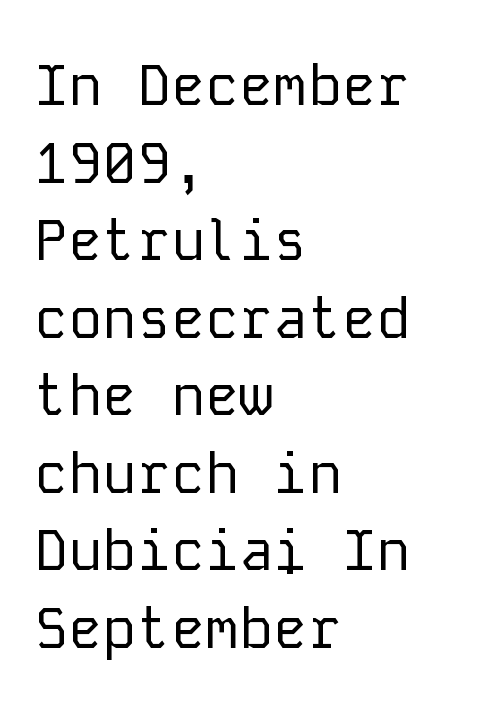
A typesetter would mark this as roman, not italic. Casual observation: everything's shoved over to the left. No extra ink here — the face is not bold. The letters sit at their default tracking, neither squeezed nor spread. Is this a sans? Yes — the strokes have no serifs.
